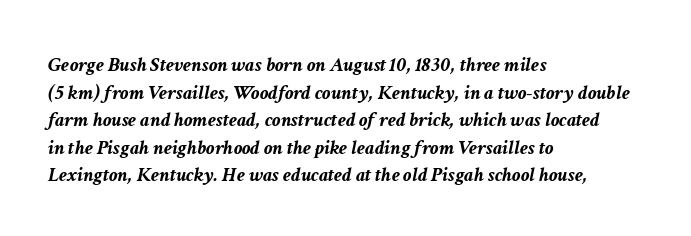
Layout note: lines flush left. Rule under the text: the space is simply empty. Honestly, the letter spacing is just normal — you wouldn't notice it. When letters slant like this, we call the style italic. Interline gaps are of average width in this sample. On the weight axis this lands at bold, roughly 700.
